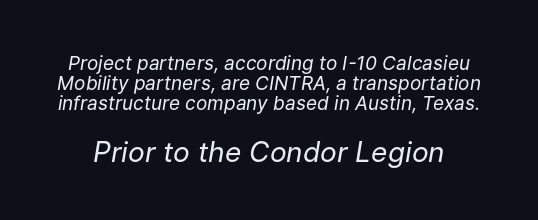
Q: Is the text bold? A: No.
Q: Is the text italic (slanted)? A: Yes, it leans right by about 9 degrees.
Q: Is the text underlined? A: No.
Q: Is the spacing between letters normal or unusually wide? A: Normal.
Q: Is the spacing between lines tight, normal or loose? A: Tight.
Q: Which block of text is set in a larger size, the first (top) or the second (bottom)? A: The second (bottom) one.
Q: Width (condensed, normal, or wide)? A: Normal.
Q: Stroke contrast? A: Low.
Q: x-height? A: Medium.
Q: Monospaced? A: No.
